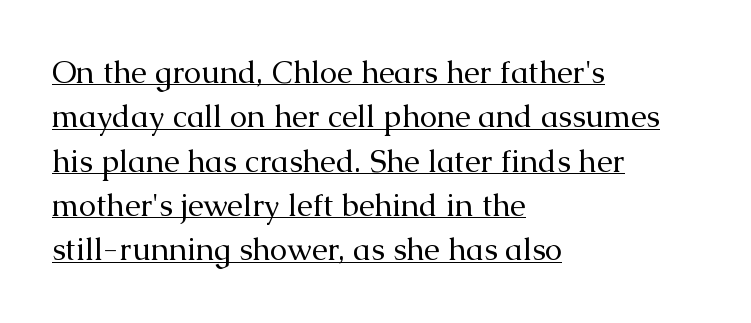
Q: Is the text bold? A: No.
Q: Is the text italic (slanted)? A: No, it is upright.
Q: Is the typeface a serif or a sans-serif typeface? A: Serif.
Q: Is the text underlined? A: Yes.
Q: How is the paragraph aligned? A: Left-aligned.
Q: Is the spacing between letters normal or unusually wide? A: Normal.
Q: Is the spacing between lines tight, normal or loose? A: Normal.
Q: Width (condensed, normal, or wide)? A: Normal.
Q: Stroke contrast? A: Medium.
Q: x-height? A: Medium.
Q: Monospaced? A: No.
